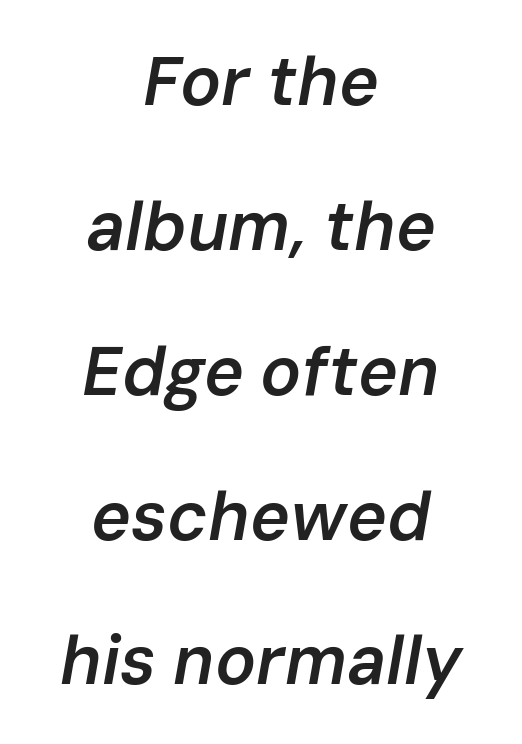
How heavy is the stroke? Medium-heavy — a semibold, shy of bold. The rendering positions every line midway between the sides. Spacing verdict: proportional, widths tailored to each character. Tracking here is standard; glyphs follow each other at the usual distance. One glance says open: line gaps are wider than usual.
